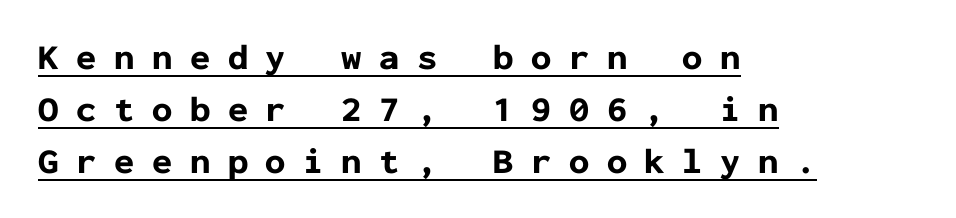
{"serif": "no", "italic": "no", "bold": "yes", "weight": "bold", "width": "normal", "stroke_contrast": "low", "x_height": "medium", "monospaced": "yes", "underline": "yes", "align": "left", "line_spacing": "normal", "line_spacing_ratio": 1.44, "letter_spacing": "wide", "letter_spacing_em": 0.49, "glyph_px": 36}
